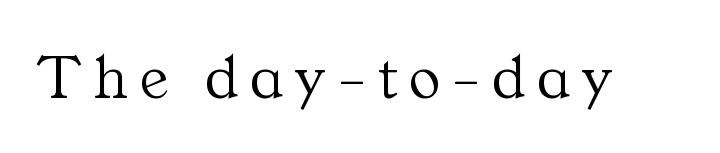
The glyphs in this specimen are seriffed. Every character sits straight up, as roman type does. Is this a fixed-width face? No — the glyphs have proportional, varying widths. Unbolded letterforms with no extra heft. Only glyphs here, with clear space below each row.
